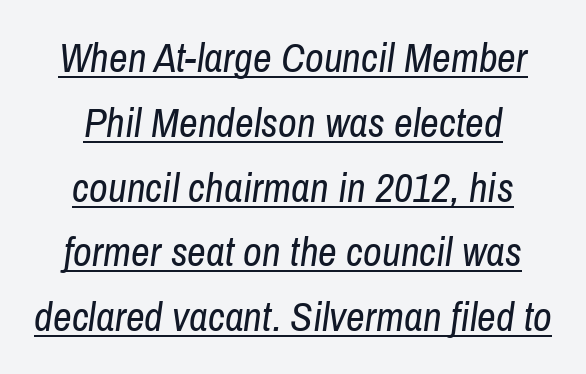
Q: Is the text bold? A: No.
Q: Is the text italic (slanted)? A: Yes, it leans right by about 8 degrees.
Q: Is the text underlined? A: Yes.
Q: How is the paragraph aligned? A: Centered.
Q: Is the spacing between letters normal or unusually wide? A: Normal.
Q: Is the spacing between lines tight, normal or loose? A: Normal.
Q: Width (condensed, normal, or wide)? A: Condensed.
Q: Stroke contrast? A: Low.
Q: x-height? A: Medium.
Q: Monospaced? A: No.
